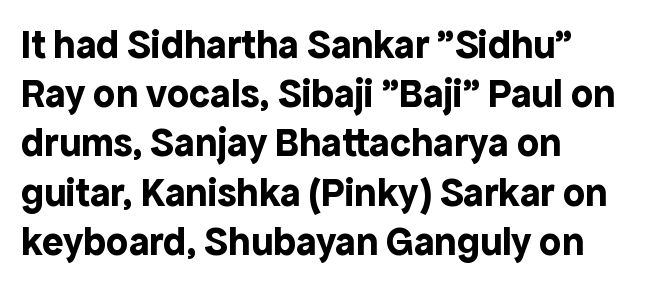
{"serif": "no", "italic": "no", "bold": "yes", "weight": "bold", "width": "normal", "x_height": "medium", "monospaced": "no", "underline": "no", "align": "left", "line_spacing_ratio": 1.23, "letter_spacing": "normal", "letter_spacing_em": 0.0, "glyph_px": 40}
